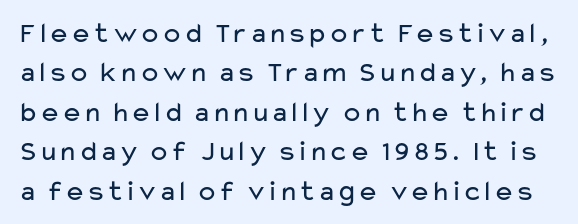
The image shows 29 px regular-weight, wide sans-serif type, upright; set normal line spacing (1.36x), normal letter spacing, not underlined; low stroke contrast and a medium x-height.
